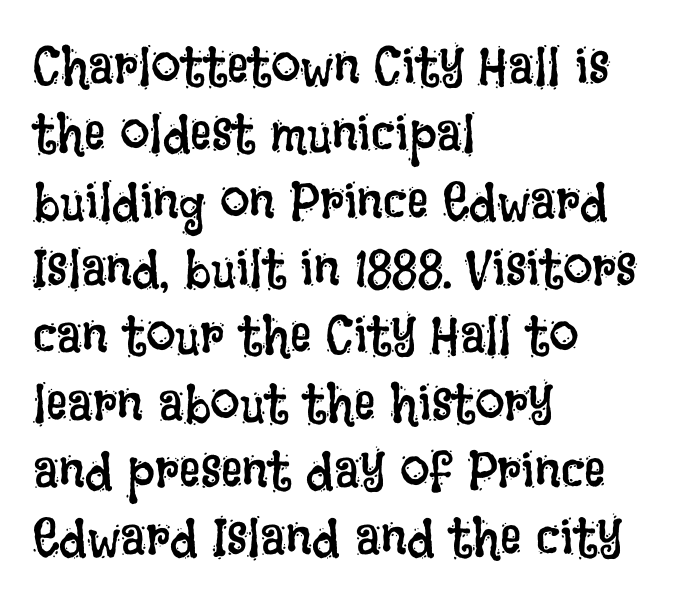
Q: Is the text bold? A: No.
Q: Is the text italic (slanted)? A: No, it is upright.
Q: Is the text underlined? A: No.
Q: How is the paragraph aligned? A: Left-aligned.
Q: Is the spacing between letters normal or unusually wide? A: Normal.
Q: Is the spacing between lines tight, normal or loose? A: Normal.
Q: Width (condensed, normal, or wide)? A: Condensed.
Q: Stroke contrast? A: Low.
Q: x-height? A: Large.
Q: Monospaced? A: No.
